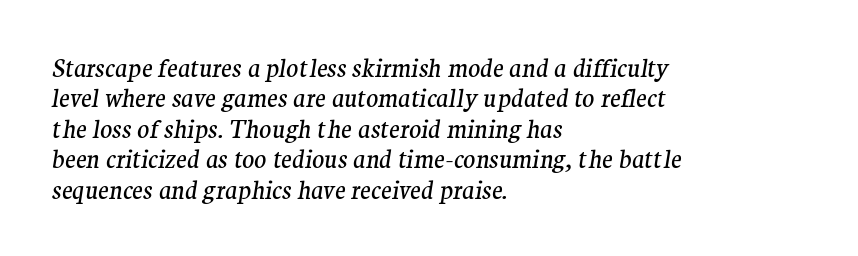
{"italic": "yes", "lean": "right", "slant_degrees": 9, "bold": "no", "underline": "no", "align": "left", "line_spacing_ratio": 1.22, "letter_spacing": "normal", "letter_spacing_em": 0.0, "glyph_px": 25}
